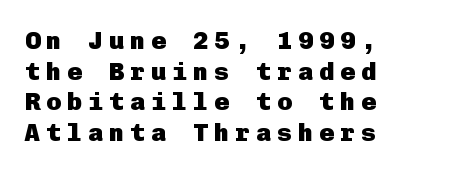
The image shows 25 px bold type, upright; set left-aligned, line spacing 1.23x, unusually wide letter spacing (+0.24 em), not underlined.
